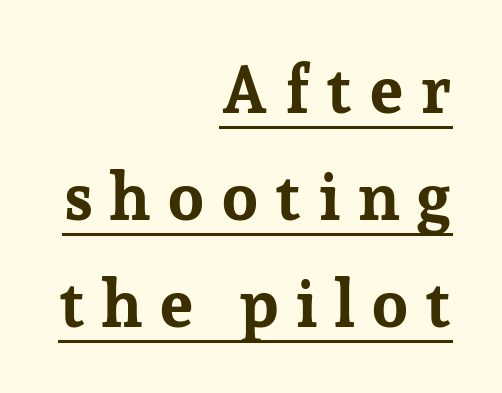
Note: serifs present on the glyphs. Italic? Not at all — the glyphs are vertical. The ragged edge is on the left, which tells us the setting is flush right. The rendering uses natural spacing where letterforms have individual widths. Caption: lettering with a line underneath.
